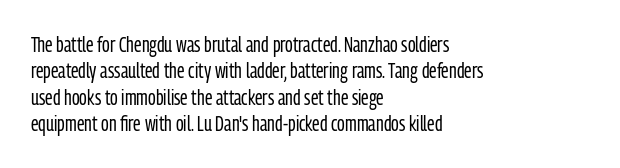
The image shows 21 px text type, upright; set left-aligned, normal line spacing (1.26x), normal letter spacing, not underlined.
